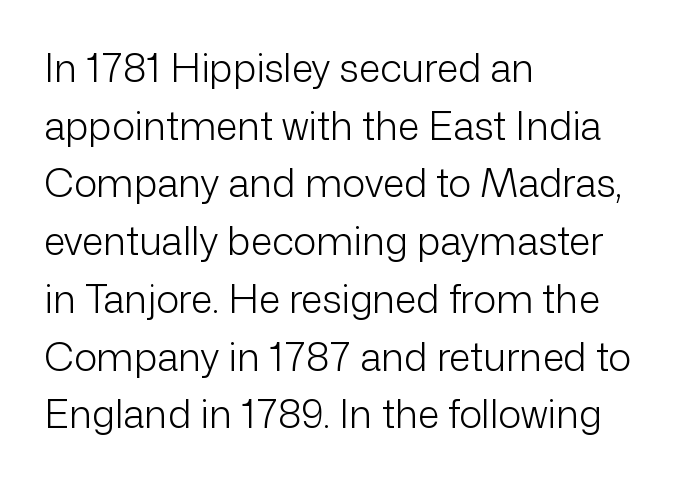
Q: Is the text bold? A: No.
Q: Is the text italic (slanted)? A: No, it is upright.
Q: Is the typeface a serif or a sans-serif typeface? A: Sans-serif.
Q: Is the text underlined? A: No.
Q: How is the paragraph aligned? A: Left-aligned.
Q: Is the spacing between letters normal or unusually wide? A: Normal.
Q: Is the spacing between lines tight, normal or loose? A: Normal.
Q: Width (condensed, normal, or wide)? A: Normal.
Q: Stroke contrast? A: Low.
Q: x-height? A: Medium.
Q: Monospaced? A: No.
